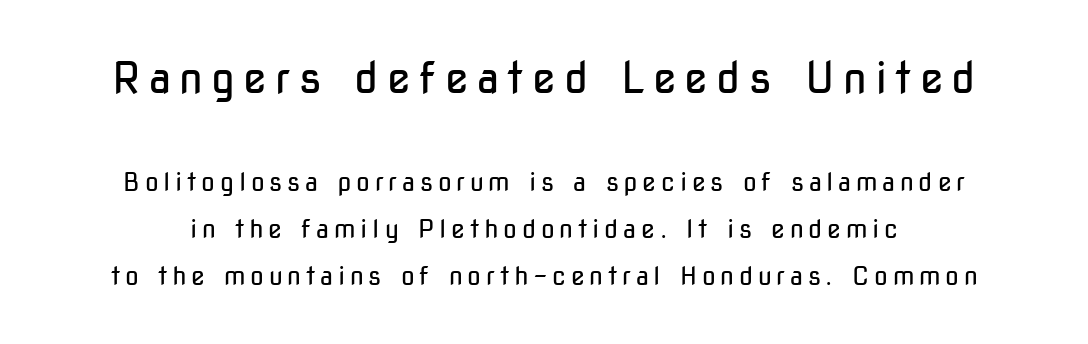
Visually, the top section dominates because its glyphs are scaled up. Heft: none added — not bold. Italic? Not at all — the glyphs are vertical. The passage shown is not underscored anywhere. The font family rendered here belongs to the sans-serif group.
